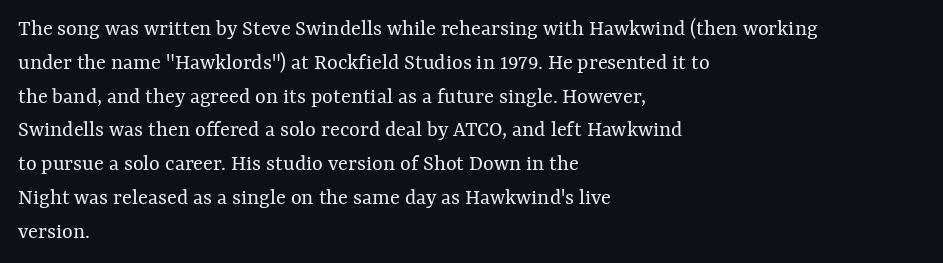
Just letters on the line, the space beneath them empty. Evenly set lines give the paragraph a standard silhouette. Heft: none added — not bold. Notice how the passage keeps a crisp vertical edge on the left only. No extra tracking has been applied to these lines. A roman cut, with each character standing at attention.
